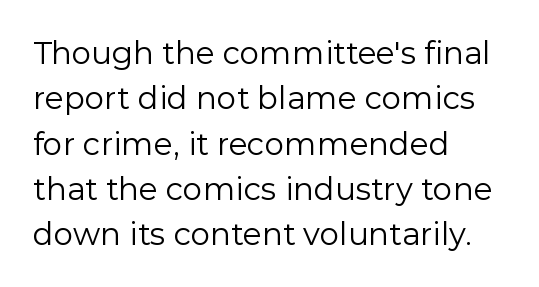
The image shows 31 px regular-weight sans-serif type, upright; set left-aligned, normal line spacing (1.46x), normal letter spacing, not underlined; low stroke contrast and a medium x-height.
